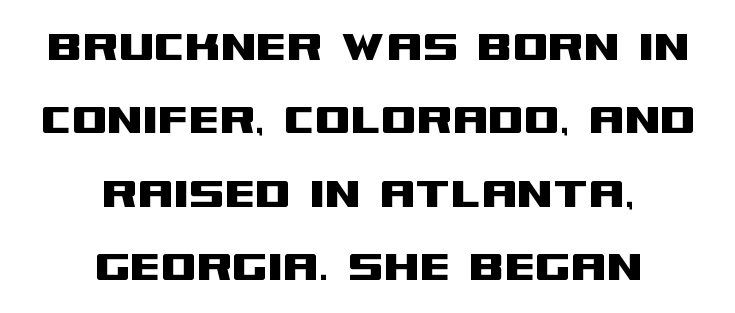
The image shows 51 px wide sans-serif type, upright; set centered, normal line spacing (1.44x), normal letter spacing, not underlined; medium stroke contrast and a large x-height.
